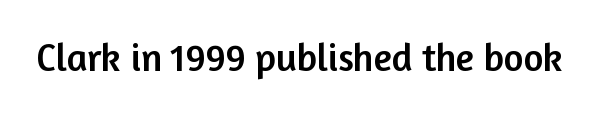
{"serif": "no", "italic": "no", "width": "normal", "stroke_contrast": "low", "x_height": "medium", "monospaced": "no", "underline": "no", "letter_spacing": "normal", "letter_spacing_em": 0.0, "glyph_px": 38}
